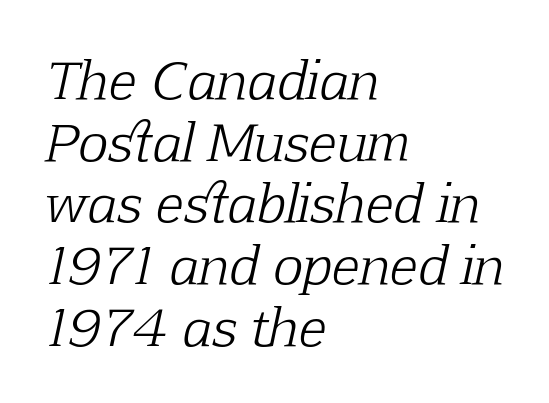
The image shows 51 px light serif type, italic (leaning right); set left-aligned, line spacing 1.21x, normal letter spacing, not underlined; low stroke contrast and a medium x-height.
